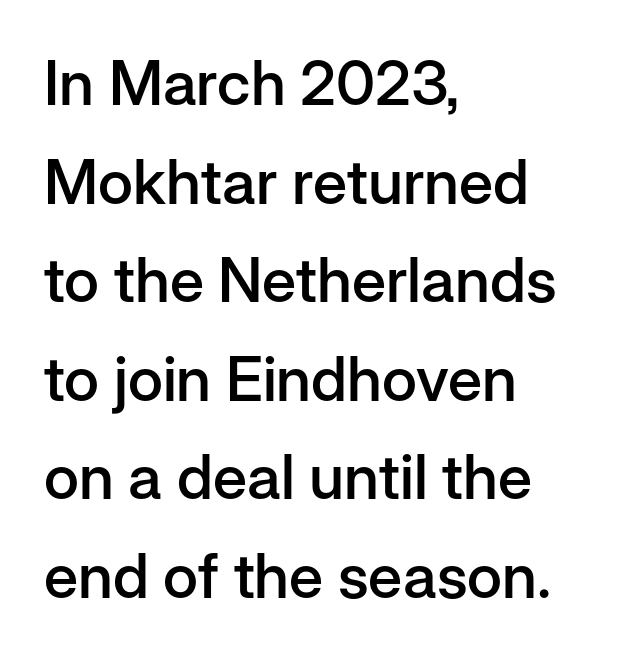
Q: Is the text bold? A: Semi-bold.
Q: Is the text italic (slanted)? A: No, it is upright.
Q: Is the typeface a serif or a sans-serif typeface? A: Sans-serif.
Q: Is the text underlined? A: No.
Q: How is the paragraph aligned? A: Left-aligned.
Q: Is the spacing between letters normal or unusually wide? A: Normal.
Q: Is the spacing between lines tight, normal or loose? A: Normal.
Q: Width (condensed, normal, or wide)? A: Normal.
Q: Stroke contrast? A: Low.
Q: x-height? A: Medium.
Q: Monospaced? A: No.
